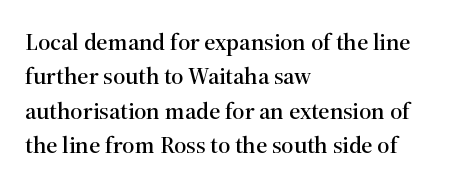
The image shows 24 px text type, upright; set left-aligned, normal line spacing (1.43x), normal letter spacing, not underlined.
